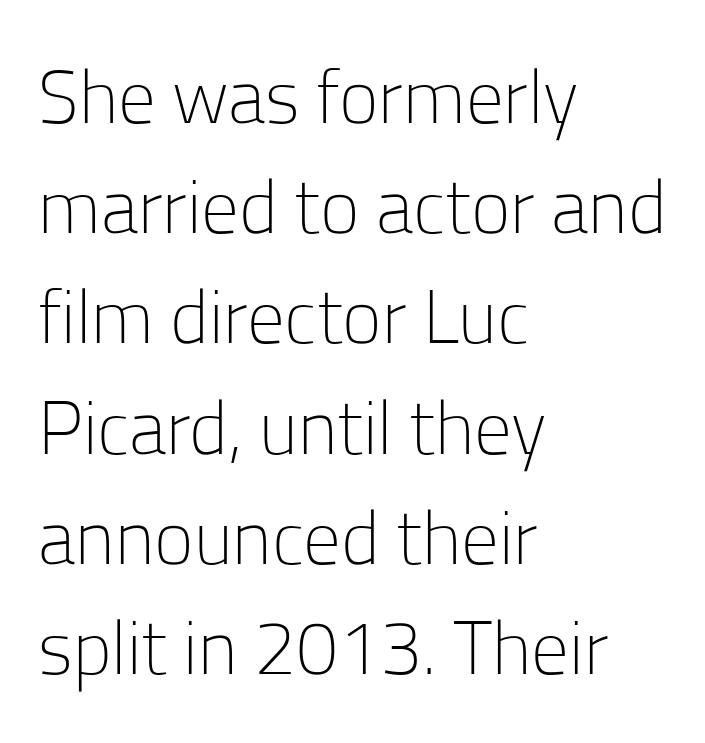
Q: Is the text bold? A: No.
Q: Is the text italic (slanted)? A: No, it is upright.
Q: Is the typeface a serif or a sans-serif typeface? A: Sans-serif.
Q: Is the text underlined? A: No.
Q: How is the paragraph aligned? A: Left-aligned.
Q: Is the spacing between letters normal or unusually wide? A: Normal.
Q: Is the spacing between lines tight, normal or loose? A: Normal.
Q: Width (condensed, normal, or wide)? A: Normal.
Q: Stroke contrast? A: Low.
Q: x-height? A: Medium.
Q: Monospaced? A: No.
